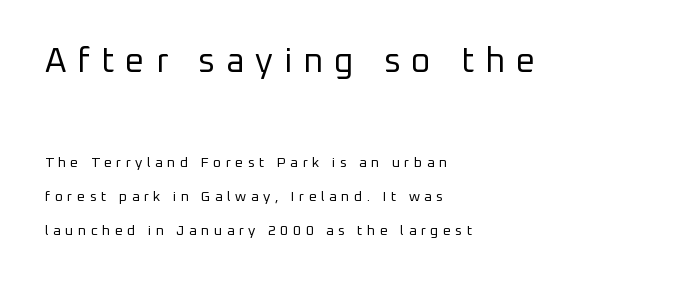
{"serif": "no", "italic": "no", "bold": "no", "weight": "regular", "width": "normal", "stroke_contrast": "low", "x_height": "medium", "monospaced": "no", "underline": "no", "align": "left", "line_spacing": "loose", "line_spacing_ratio": 2.43, "letter_spacing": "wide", "letter_spacing_em": 0.32, "larger_block": "first", "size_ratio": 2.43, "glyph_px": 34}
